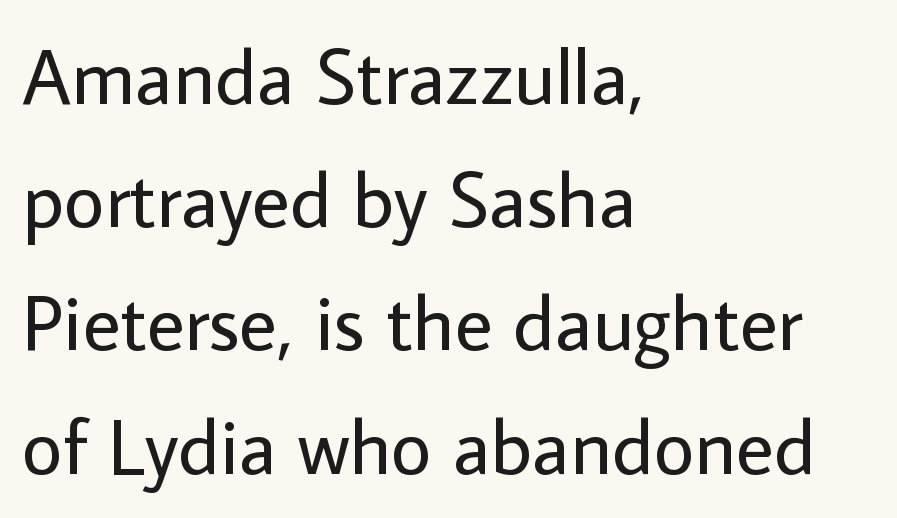
The image shows 79 px regular-weight sans-serif type, upright; set left-aligned, normal line spacing (1.56x), normal letter spacing, not underlined; low stroke contrast and a medium x-height.
